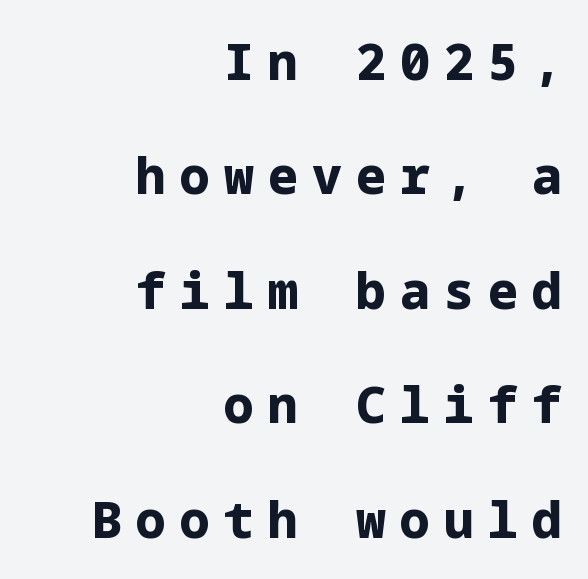
{"serif": "no", "italic": "no", "bold": "yes", "weight": "bold", "width": "normal", "stroke_contrast": "low", "x_height": "medium", "underline": "no", "align": "right", "line_spacing": "loose", "line_spacing_ratio": 2.29, "letter_spacing": "wide", "letter_spacing_em": 0.28, "glyph_px": 50}
